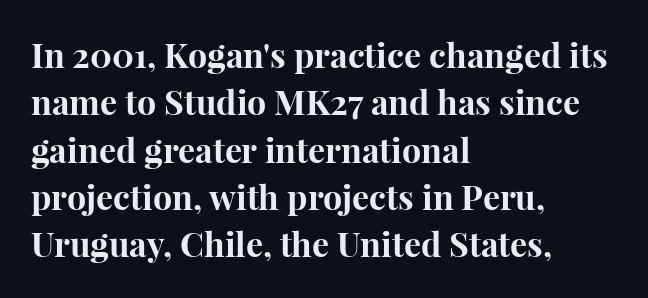
{"serif": "yes", "italic": "no", "bold": "yes", "weight": "bold", "width": "normal", "stroke_contrast": "high", "x_height": "medium", "monospaced": "no", "underline": "no", "align": "left", "line_spacing": "normal", "line_spacing_ratio": 1.39, "letter_spacing": "normal", "letter_spacing_em": 0.0, "glyph_px": 34}
